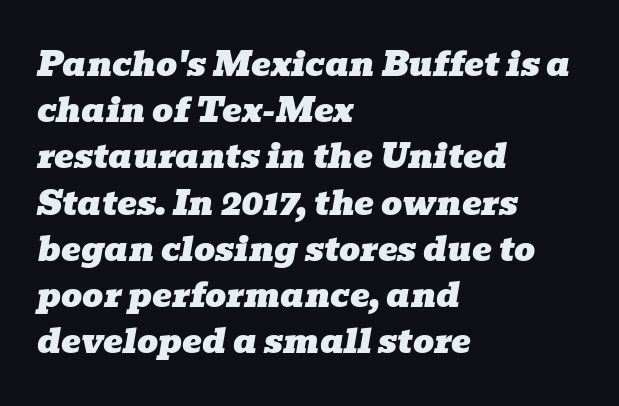
Underlining? Definitely not there. Leftover space on each line is placed entirely after the last word. Looking at the ascenders, they clearly lean. What stands out about the letter spacing? Nothing — it is the standard amount. This sample has the flowing, uneven cadence of proportional lettering.
